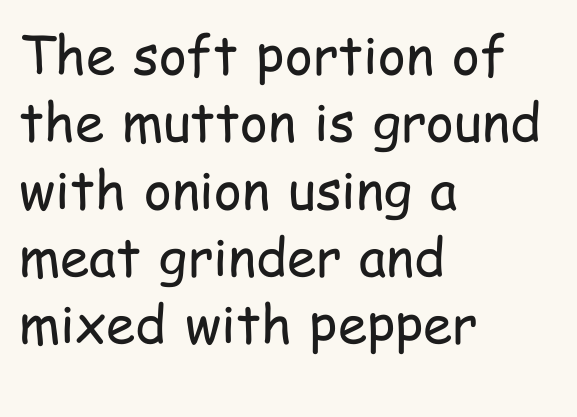
You can tell it's not italic because the verticals are truly vertical. Casual observation: everything's shoved over to the left. Bold? No — there's no thickening of the strokes. The leading is moderate, giving the passage an even texture. Proportional: the letters do not fall into vertical columns. The foot of each line stays bare and open.
